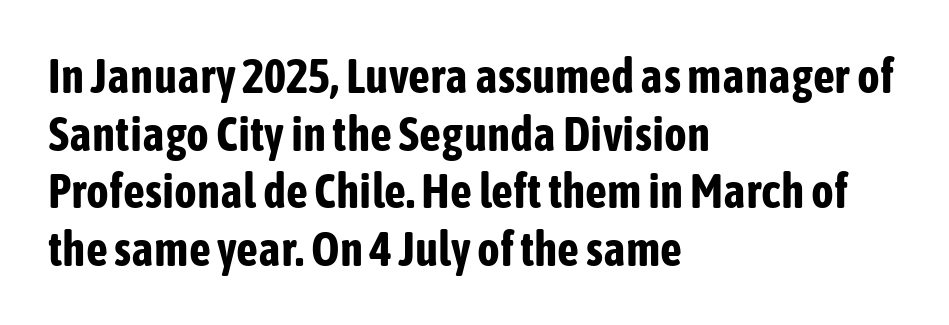
These words are printed bold, with thick strokes throughout. The glyphs are unaccompanied by any horizontal stroke below them. Caption: standard tracking, unaltered. This sample uses an upright cut, with every glyph sitting square on the baseline. Reading down the block, your eye returns to a fixed left position each line.
